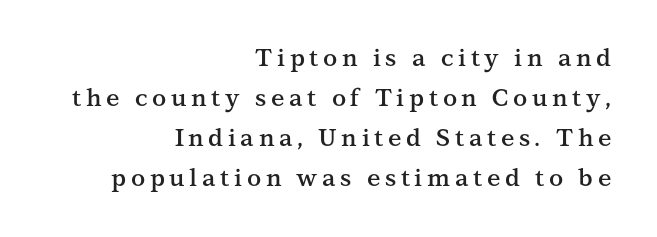
Q: Is the text bold? A: Semi-bold.
Q: Is the text italic (slanted)? A: No, it is upright.
Q: Is the text underlined? A: No.
Q: How is the paragraph aligned? A: Right-aligned.
Q: Is the spacing between lines tight, normal or loose? A: Normal.
